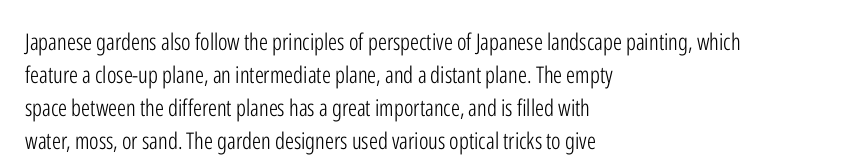
Q: Is the text bold? A: No.
Q: Is the text italic (slanted)? A: No, it is upright.
Q: Is the text underlined? A: No.
Q: How is the paragraph aligned? A: Left-aligned.
Q: Is the spacing between letters normal or unusually wide? A: Normal.
Q: Is the spacing between lines tight, normal or loose? A: Normal.
